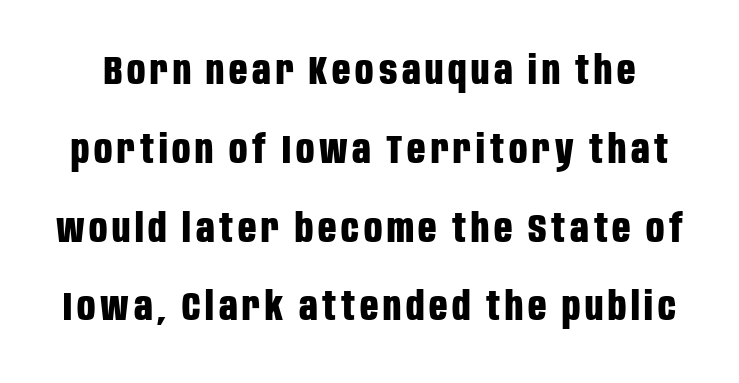
The image shows 40 px bold, condensed sans-serif type, upright; set loose line spacing (1.97x), not underlined; low stroke contrast and a large x-height.
